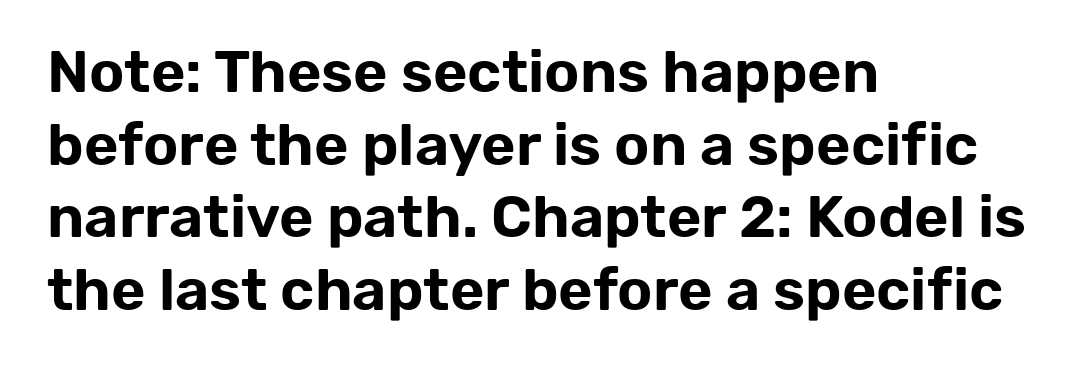
The rendering shows plain stroke endings on the letterforms — a sans-serif design. Every row of glyphs begins at an identical x-position on the left. Do the letters lean? They stand straight. Is the letter spacing exaggerated? No — it looks like the ordinary default. Has an underline been added? It has not. Spacing verdict: proportional, widths tailored to each character.
